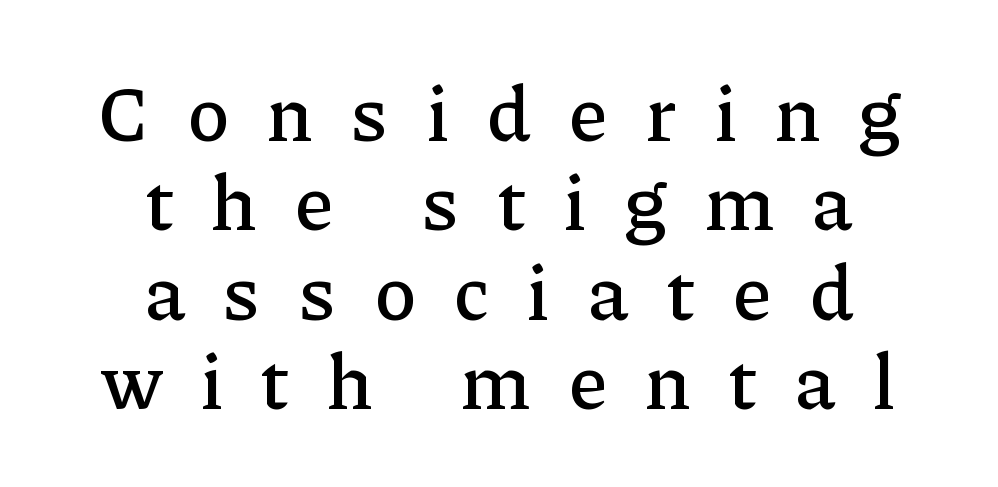
The image shows 79 px serif type, upright; set centered, tight line spacing (1.13x), unusually wide letter spacing (+0.49 em), not underlined; low stroke contrast and a medium x-height.
